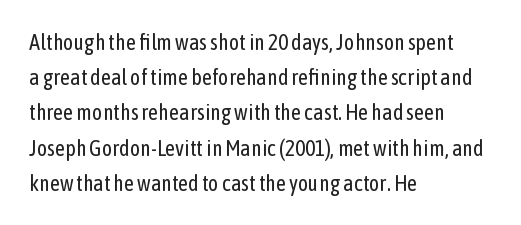
The image shows 22 px text type, upright; set left-aligned, normal line spacing (1.6x), normal letter spacing, not underlined.
